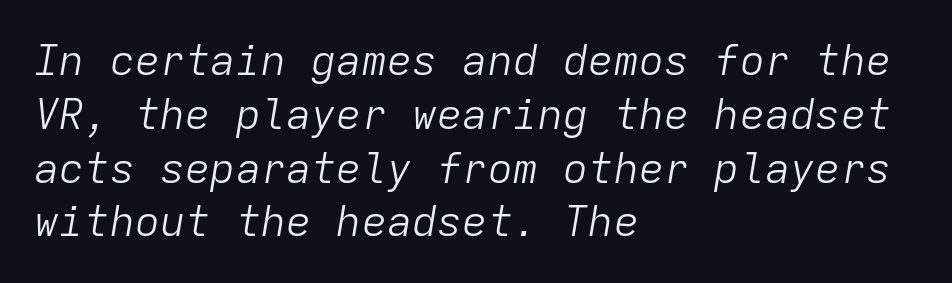
The image shows 42 px light type, italic (leaning right), monospaced; set left-aligned, normal line spacing (1.28x), normal letter spacing, not underlined; low stroke contrast and a medium x-height.
